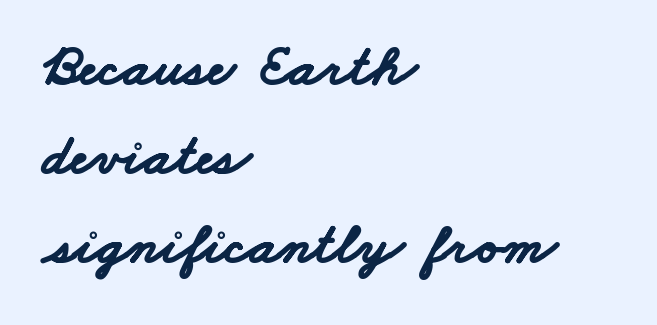
{"serif": "no", "bold": "yes", "weight": "bold", "width": "wide", "stroke_contrast": "low", "x_height": "small", "monospaced": "no", "underline": "no", "align": "left", "line_spacing": "normal", "line_spacing_ratio": 1.51, "letter_spacing": "normal", "letter_spacing_em": 0.0, "glyph_px": 59}
